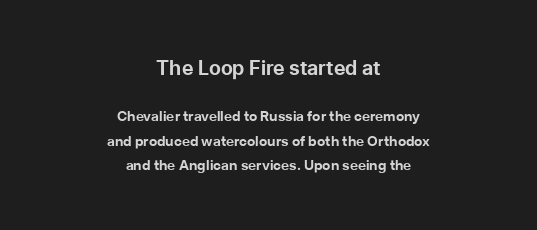
{"italic": "no", "bold": "yes", "underline": "no", "align": "center", "line_spacing_ratio": 1.78, "letter_spacing": "normal", "letter_spacing_em": 0.0, "larger_block": "first", "size_ratio": 1.43, "glyph_px": 20}
